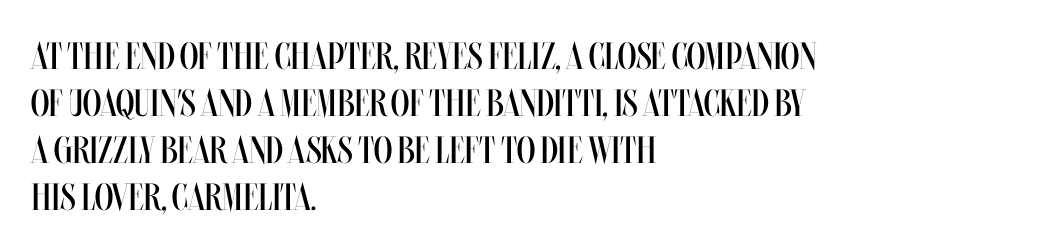
Q: Is the text bold? A: No.
Q: Is the text italic (slanted)? A: No, it is upright.
Q: Is the text underlined? A: No.
Q: How is the paragraph aligned? A: Left-aligned.
Q: Is the spacing between letters normal or unusually wide? A: Normal.
Q: Width (condensed, normal, or wide)? A: Condensed.
Q: Stroke contrast? A: Medium.
Q: x-height? A: Large.
Q: Monospaced? A: No.
